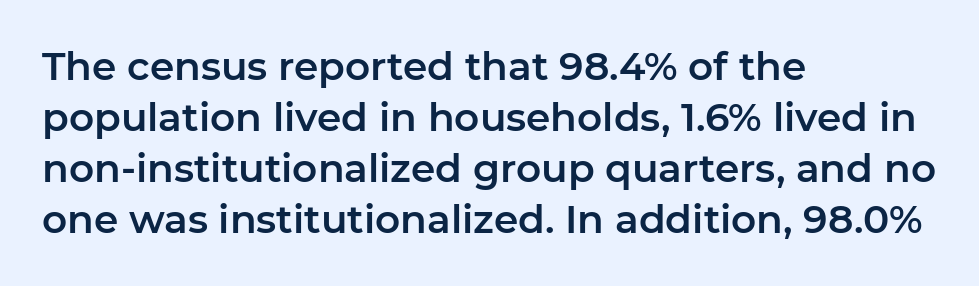
{"serif": "no", "italic": "no", "width": "normal", "stroke_contrast": "low", "x_height": "medium", "monospaced": "no", "underline": "no", "align": "left", "line_spacing": "normal", "line_spacing_ratio": 1.31, "letter_spacing": "normal", "letter_spacing_em": 0.0, "glyph_px": 39}
